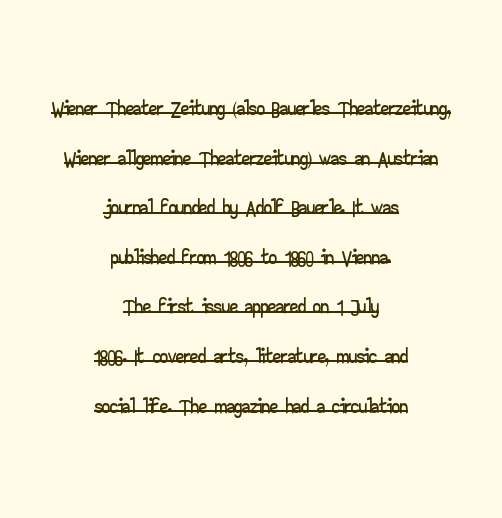
{"serif": "no", "italic": "no", "width": "wide", "stroke_contrast": "low", "x_height": "small", "monospaced": "no", "underline": "yes", "align": "center", "line_spacing": "normal", "line_spacing_ratio": 1.55, "letter_spacing": "normal", "letter_spacing_em": 0.0, "glyph_px": 32}
